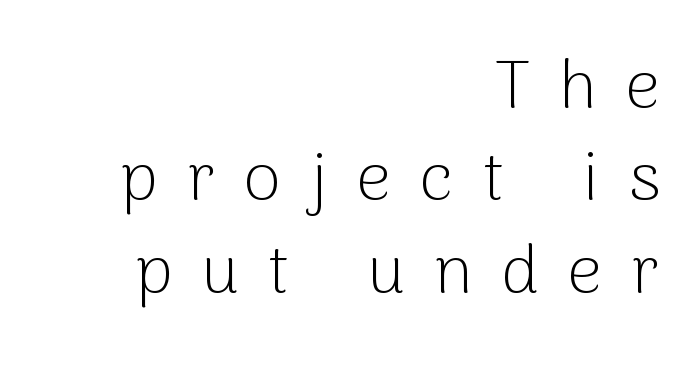
The image shows 68 px light sans-serif type, upright; set right-aligned, normal line spacing (1.36x), unusually wide letter spacing (+0.43 em), not underlined; low stroke contrast and a medium x-height.
